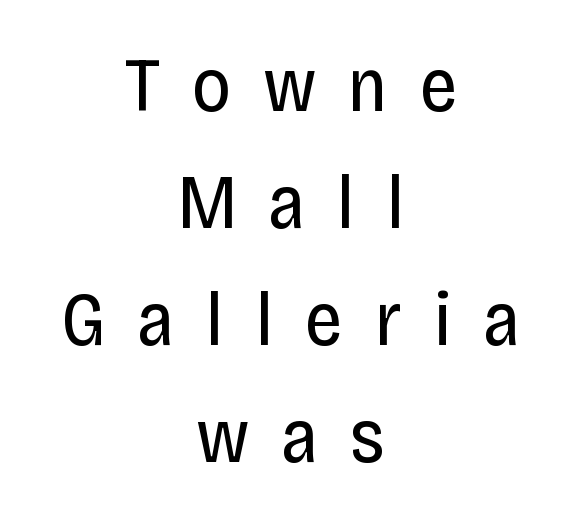
These glyphs show unthickened strokes, regular width or finer. A sans-serif font was chosen for this passage. Posture: straight, roman, zero tilt. You could not count columns in this text — the font is proportionally spaced.
